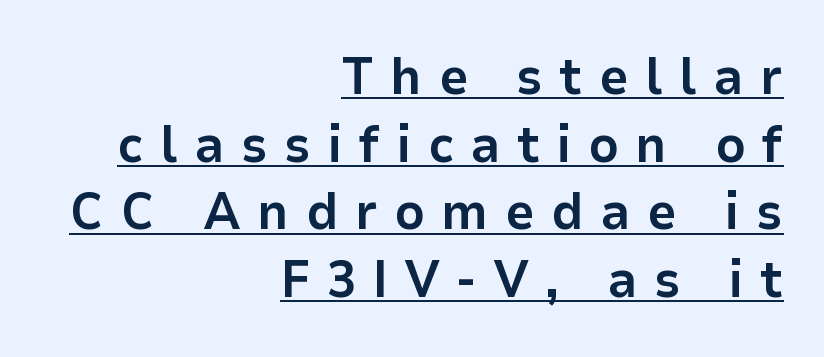
Q: Is the text bold? A: Yes.
Q: Is the text italic (slanted)? A: No, it is upright.
Q: Is the typeface a serif or a sans-serif typeface? A: Sans-serif.
Q: Is the text underlined? A: Yes.
Q: How is the paragraph aligned? A: Right-aligned.
Q: Is the spacing between letters normal or unusually wide? A: Unusually wide.
Q: Is the spacing between lines tight, normal or loose? A: Normal.
Q: Width (condensed, normal, or wide)? A: Normal.
Q: Stroke contrast? A: Low.
Q: x-height? A: Medium.
Q: Monospaced? A: No.
